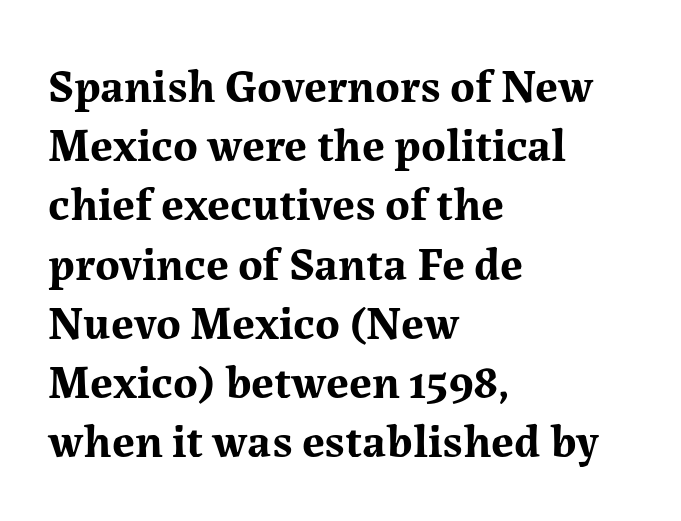
Heavy, bold letterforms. The passage shown has conventional tracking throughout. The lines sit at an ordinary, default distance from one another. Here the designer chose a conventional face with non-uniform glyph widths. You can tell from the footed stems that serif type was used.
